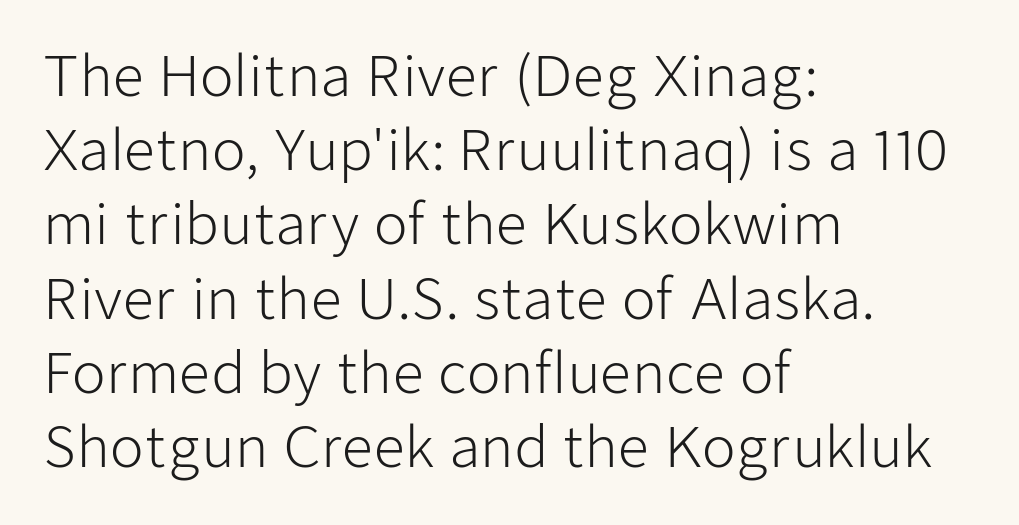
{"serif": "no", "italic": "no", "bold": "no", "weight": "light", "width": "normal", "stroke_contrast": "low", "x_height": "medium", "monospaced": "no", "underline": "no", "align": "left", "line_spacing": "normal", "line_spacing_ratio": 1.35, "letter_spacing": "normal", "letter_spacing_em": 0.0, "glyph_px": 55}
